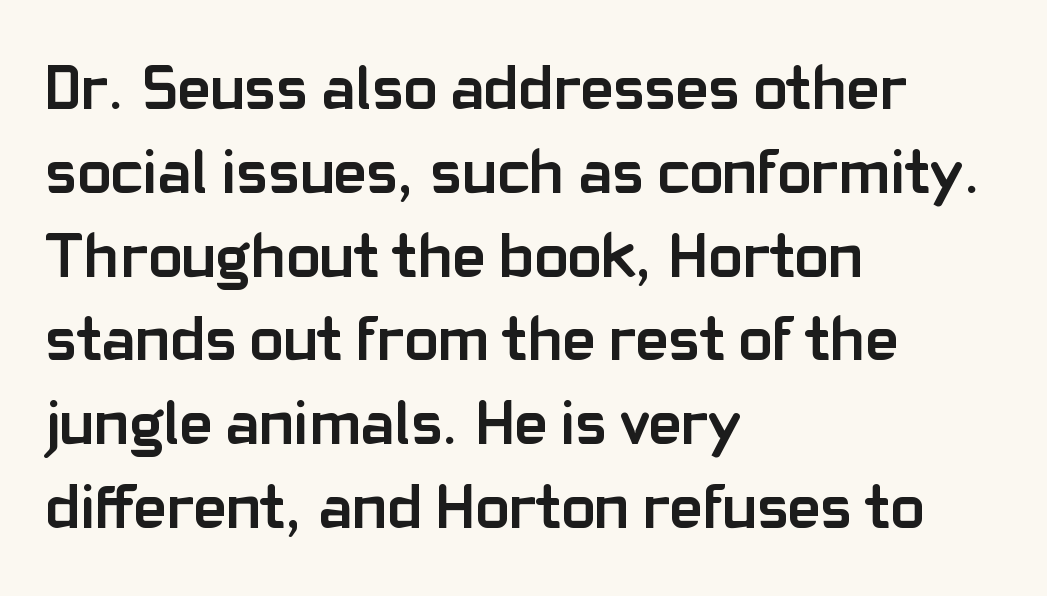
{"serif": "no", "italic": "no", "bold": "yes", "weight": "semibold", "width": "normal", "stroke_contrast": "low", "x_height": "medium", "monospaced": "no", "underline": "no", "align": "left", "line_spacing": "normal", "line_spacing_ratio": 1.33, "letter_spacing": "normal", "letter_spacing_em": 0.0, "glyph_px": 63}
